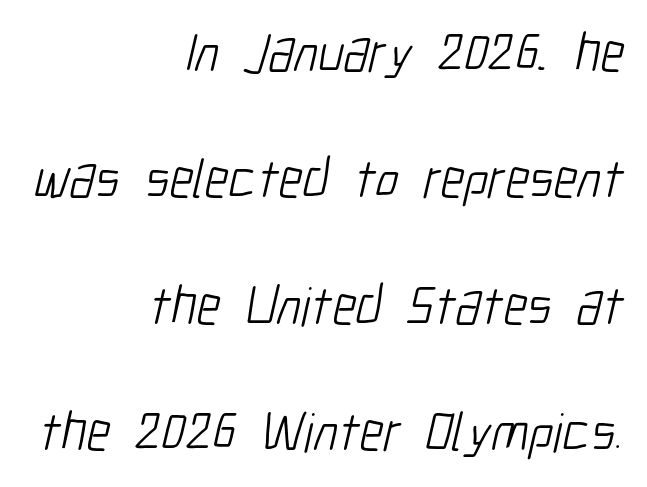
Q: Is the text bold? A: No.
Q: Is the typeface a serif or a sans-serif typeface? A: Sans-serif.
Q: Is the text underlined? A: No.
Q: How is the paragraph aligned? A: Right-aligned.
Q: Is the spacing between letters normal or unusually wide? A: Normal.
Q: Is the spacing between lines tight, normal or loose? A: Loose.
Q: Width (condensed, normal, or wide)? A: Condensed.
Q: Stroke contrast? A: Low.
Q: x-height? A: Medium.
Q: Monospaced? A: No.
